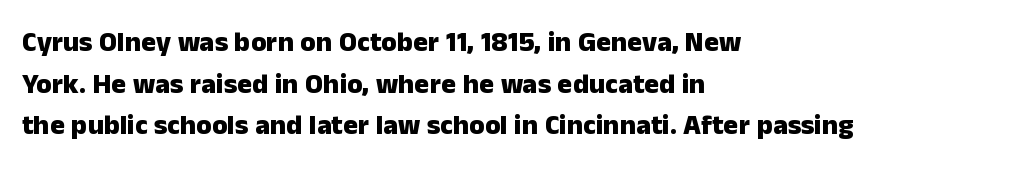
{"serif": "no", "italic": "no", "bold": "yes", "weight": "heavy", "width": "normal", "stroke_contrast": "low", "x_height": "medium", "monospaced": "no", "underline": "no", "align": "left", "line_spacing": "normal", "line_spacing_ratio": 1.49, "letter_spacing": "normal", "letter_spacing_em": 0.0, "glyph_px": 28}
